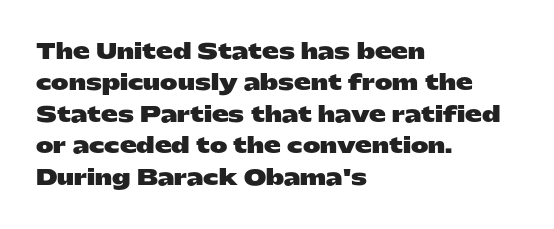
Set as a true bold cut, around the 700 mark. You can tell it's not italic because the verticals are truly vertical. Horizontally, the lines are justified to the leading edge only. Evenly set lines give the paragraph a standard silhouette. Just letters on the line, the space beneath them empty. Compared with typical body copy, the letter spacing here is the same.
